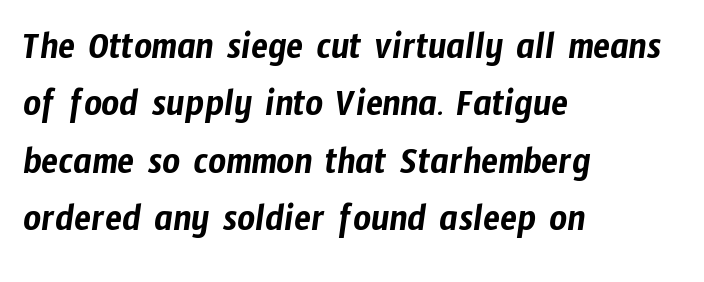
The image shows 39 px condensed sans-serif type; set left-aligned, normal line spacing (1.47x), normal letter spacing, not underlined; low stroke contrast and a medium x-height.
